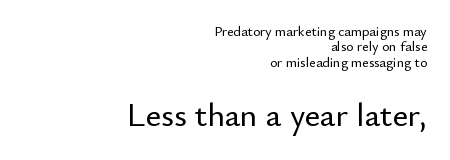
Q: Is the text italic (slanted)? A: No, it is upright.
Q: Is the typeface a serif or a sans-serif typeface? A: Sans-serif.
Q: Is the text underlined? A: No.
Q: How is the paragraph aligned? A: Right-aligned.
Q: Is the spacing between letters normal or unusually wide? A: Normal.
Q: Is the spacing between lines tight, normal or loose? A: Tight.
Q: Which block of text is set in a larger size, the first (top) or the second (bottom)? A: The second (bottom) one.
Q: Width (condensed, normal, or wide)? A: Normal.
Q: Stroke contrast? A: Low.
Q: x-height? A: Small.
Q: Monospaced? A: No.
